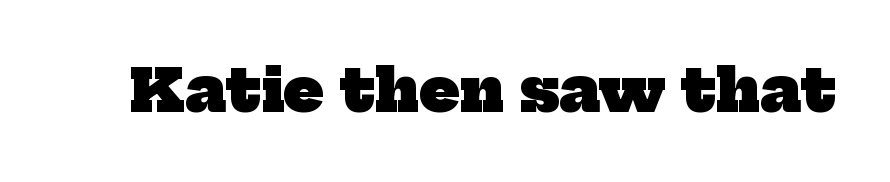
{"serif": "yes", "bold": "yes", "weight": "heavy", "width": "normal", "stroke_contrast": "low", "x_height": "medium", "monospaced": "no", "underline": "no", "letter_spacing": "normal", "letter_spacing_em": 0.0, "glyph_px": 58}
